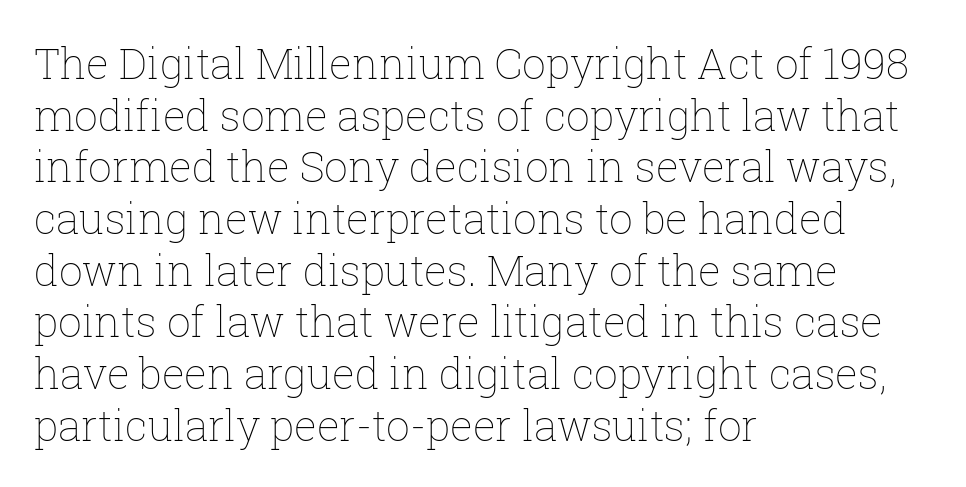
Unbolded letterforms with no extra heft. Does extra space separate the letters? No, they use regular spacing. The space directly below the letters is spotless. Proportional: the letters do not fall into vertical columns.
